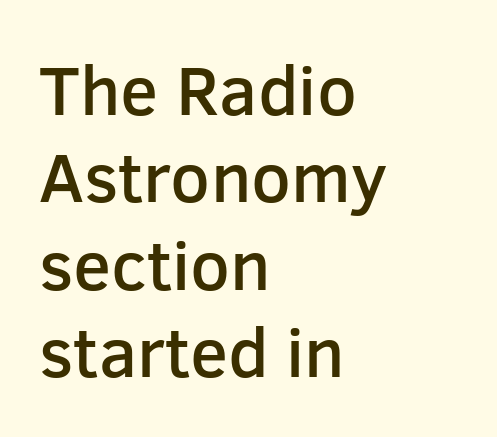
The zone under the glyphs is completely vacant. The font's upright variant was chosen for this text. Here the designer chose a conventional face with non-uniform glyph widths. The leading is moderate, giving the passage an even texture. Line starts are locked; line ends wander.
